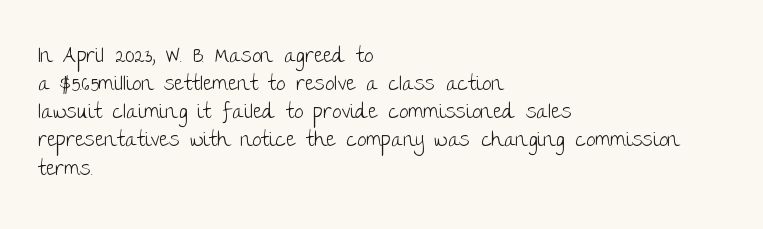
Q: Is the text bold? A: No.
Q: Is the text italic (slanted)? A: No, it is upright.
Q: Is the text underlined? A: No.
Q: How is the paragraph aligned? A: Left-aligned.
Q: Is the spacing between letters normal or unusually wide? A: Normal.
Q: Is the spacing between lines tight, normal or loose? A: Normal.
